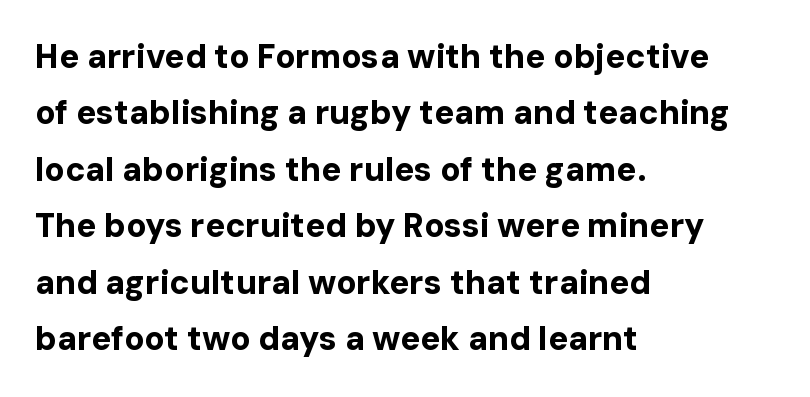
Clear beneath every line of the passage. Typeset ragged right — the left edge is the straight one. The letterforms sit shoulder to shoulder at normal distance. Is there any slant? The stems are plumb. Character widths vary here, with narrow letters taking less room than wide ones. The letters carry no serifs — their stems end cleanly without finishing strokes.
